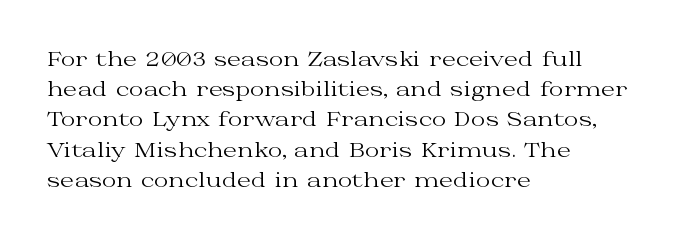
Q: Is the text bold? A: No.
Q: Is the text italic (slanted)? A: No, it is upright.
Q: Is the text underlined? A: No.
Q: How is the paragraph aligned? A: Left-aligned.
Q: Is the spacing between letters normal or unusually wide? A: Normal.
Q: Is the spacing between lines tight, normal or loose? A: Normal.
